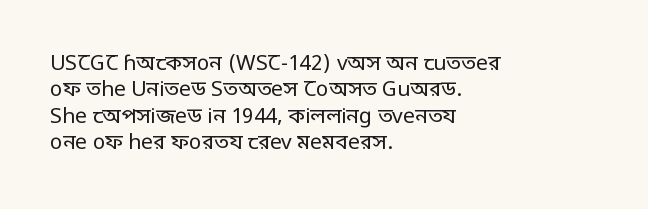
{"italic": "no", "bold": "no", "underline": "no", "align": "left", "line_spacing": "normal", "line_spacing_ratio": 1.26, "letter_spacing": "normal", "letter_spacing_em": 0.0, "glyph_px": 21}
